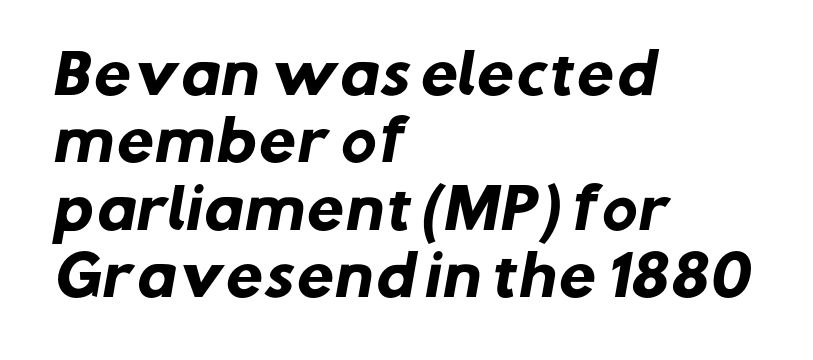
The rows are spaced the way most documents space them. No extra tracking has been applied to these lines. These lines are rendered in a variable-pitch font. Bare-footed words on every line.
